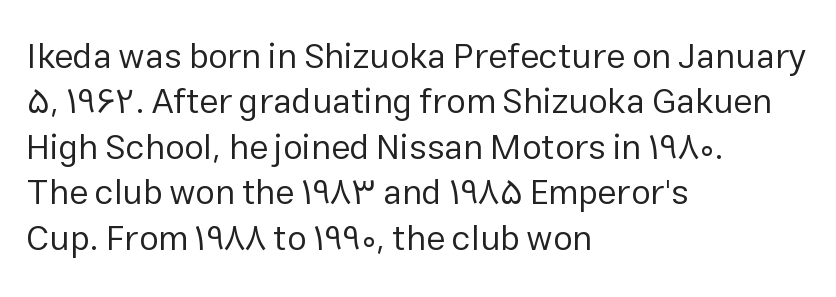
The image shows 35 px regular-weight sans-serif type, upright; set left-aligned, normal line spacing (1.3x), normal letter spacing, not underlined; low stroke contrast and a medium x-height.
